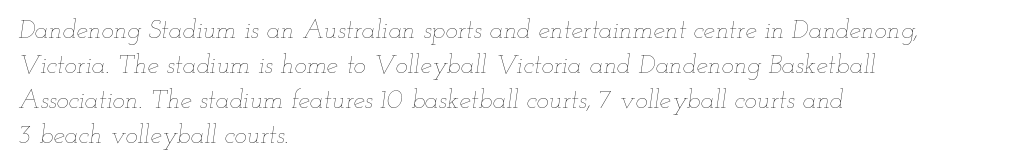
Decoration check: the copy has no underline. The rendering applies a slant to the glyphs. The letters look calm and open, with moderate or lighter stems. Which margin do the lines hug? The left one — the right edge is uneven.
